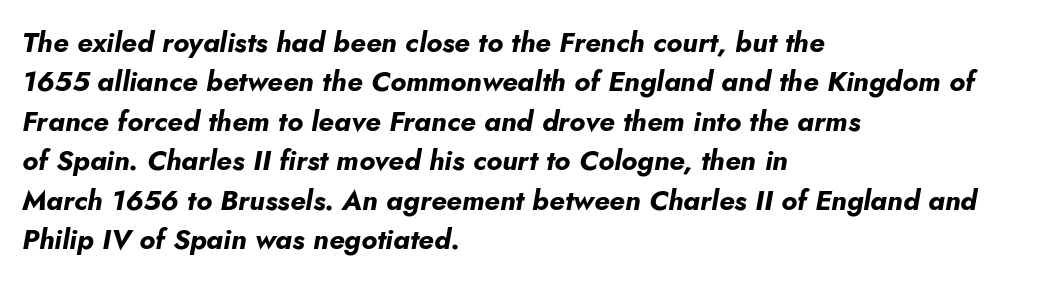
The image shows 28 px bold type, italic (leaning right); set left-aligned, normal line spacing (1.41x), normal letter spacing, not underlined; low stroke contrast and a small x-height.
